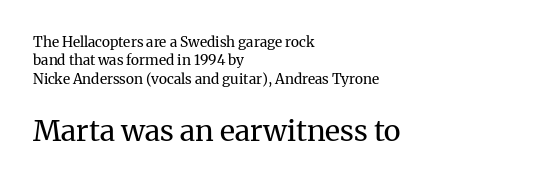
No extra tracking has been applied to these lines. Observe the serifs anchoring each vertical stroke in this sample. Honestly, the row spacing looks completely unremarkable. This is the regular roman posture of the typeface. The strokes are not fattened; the text isn't bold. Just letters on the line, the space beneath them empty.
